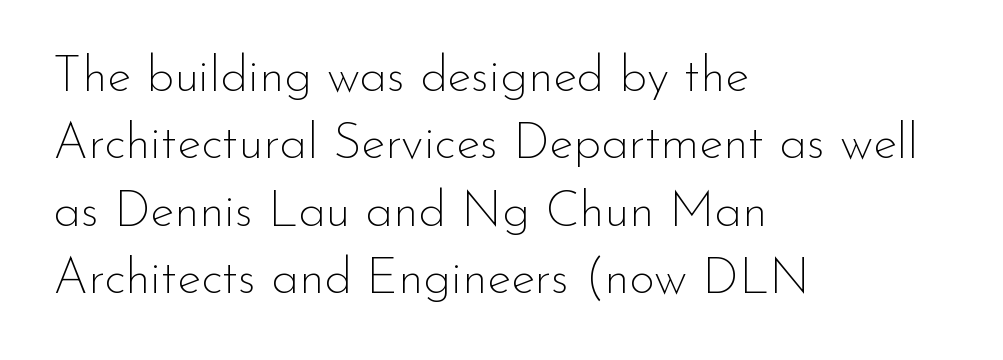
{"serif": "no", "italic": "no", "bold": "no", "weight": "thin", "width": "normal", "stroke_contrast": "low", "x_height": "small", "monospaced": "no", "underline": "no", "align": "left", "line_spacing": "normal", "line_spacing_ratio": 1.35, "letter_spacing": "normal", "letter_spacing_em": 0.0, "glyph_px": 50}
